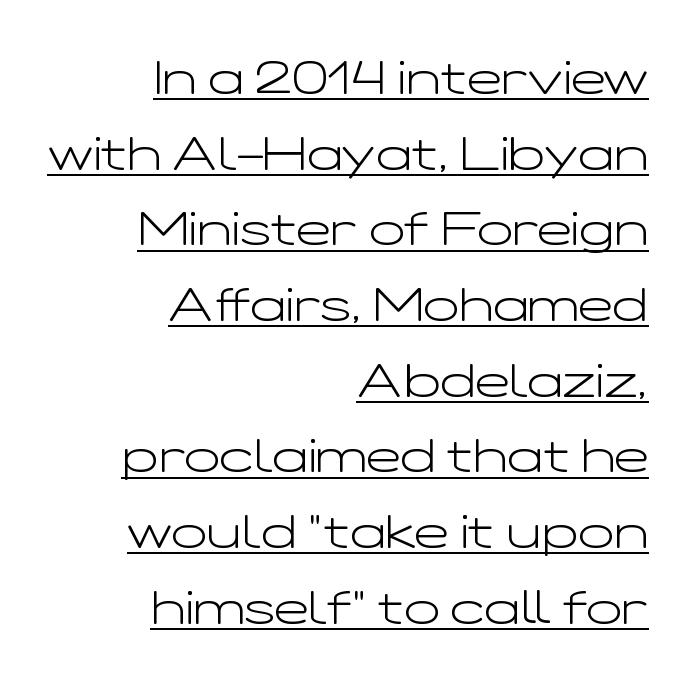
The image shows 47 px light, wide sans-serif type, upright; set right-aligned, normal line spacing (1.61x), normal letter spacing, underlined; low stroke contrast and a medium x-height.
